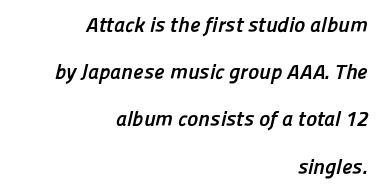
Underline: absent. Leading: increased. These lines keep a tight, regular rhythm from letter to letter. These lines carry a lot of weight — the face is fully bold.
